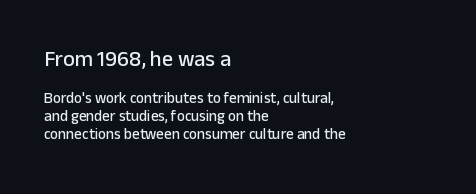
Anything drawn beneath the words? Only blank space. The rendering keeps characters at their native spacing. Short and long lines alike share a common starting point at left. A student would notice the top passage is typeset larger than what follows. A roman cut, with each character standing at attention.
